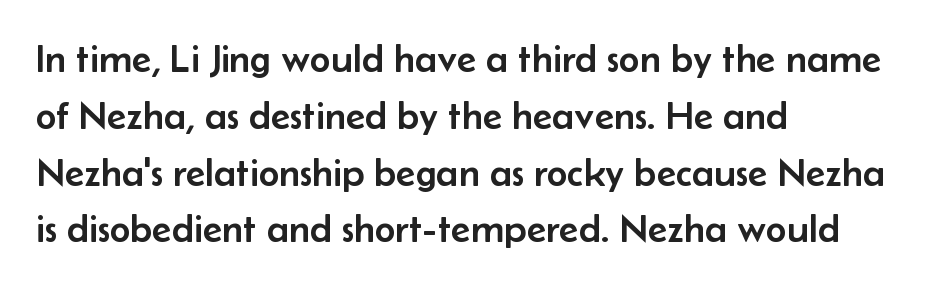
The image shows 40 px sans-serif type, upright; set left-aligned, normal line spacing (1.42x), normal letter spacing, not underlined; low stroke contrast and a small x-height.
